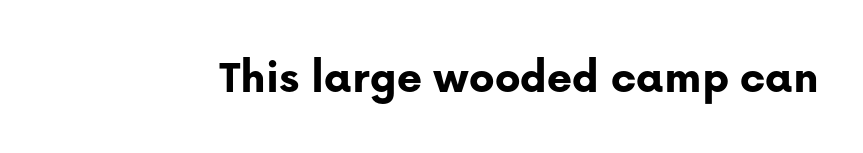
{"serif": "no", "italic": "no", "bold": "yes", "weight": "bold", "width": "normal", "stroke_contrast": "low", "x_height": "medium", "monospaced": "no", "underline": "no", "letter_spacing": "normal", "letter_spacing_em": 0.0, "glyph_px": 48}
